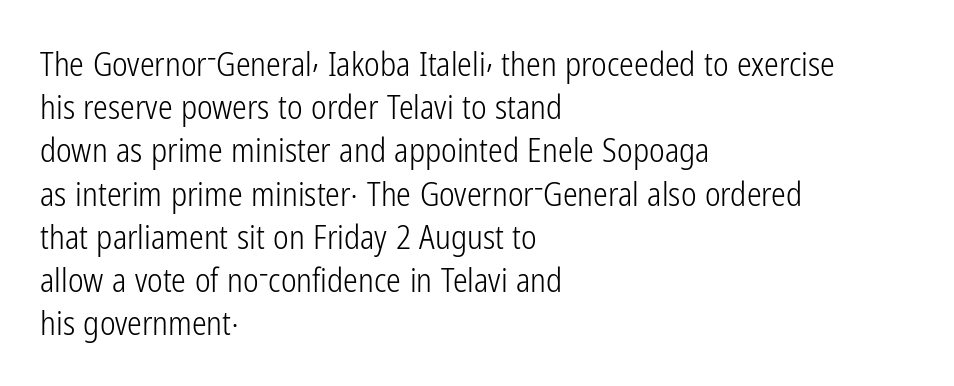
The image shows 33 px light, condensed sans-serif type, upright; set left-aligned, normal line spacing (1.31x), normal letter spacing, not underlined; low stroke contrast and a medium x-height.
